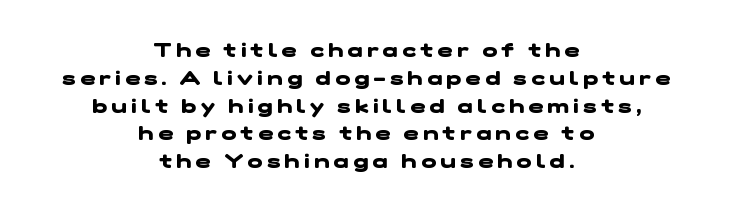
The image shows 20 px bold type; set centered, normal line spacing (1.39x), unusually wide letter spacing (+0.22 em), not underlined.
